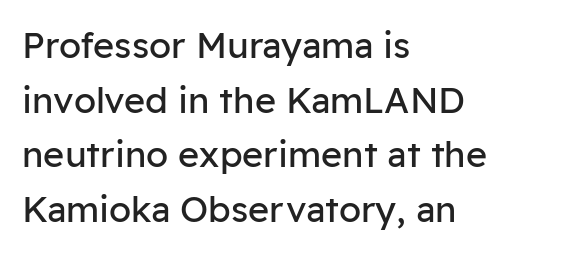
Q: Is the text bold? A: No.
Q: Is the text italic (slanted)? A: No, it is upright.
Q: Is the typeface a serif or a sans-serif typeface? A: Sans-serif.
Q: Is the text underlined? A: No.
Q: How is the paragraph aligned? A: Left-aligned.
Q: Is the spacing between letters normal or unusually wide? A: Normal.
Q: Is the spacing between lines tight, normal or loose? A: Normal.
Q: Width (condensed, normal, or wide)? A: Normal.
Q: Stroke contrast? A: Low.
Q: x-height? A: Medium.
Q: Monospaced? A: No.
